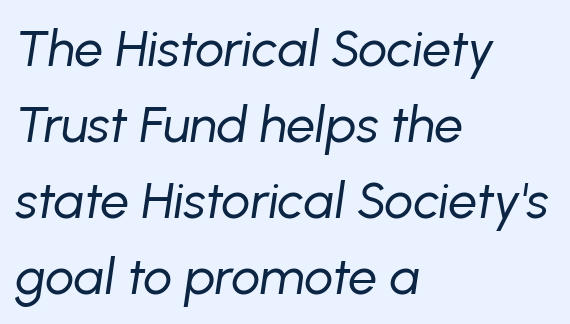
Q: Is the text bold? A: No.
Q: Is the text italic (slanted)? A: Yes, it leans right by about 8 degrees.
Q: Is the text underlined? A: No.
Q: How is the paragraph aligned? A: Left-aligned.
Q: Is the spacing between letters normal or unusually wide? A: Normal.
Q: Is the spacing between lines tight, normal or loose? A: Normal.
Q: Width (condensed, normal, or wide)? A: Normal.
Q: Stroke contrast? A: Low.
Q: x-height? A: Medium.
Q: Monospaced? A: No.
